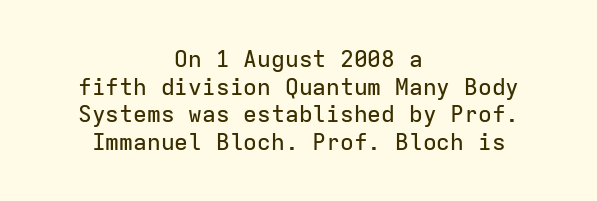
Q: Is the text italic (slanted)? A: No, it is upright.
Q: Is the text underlined? A: No.
Q: How is the paragraph aligned? A: Centered.
Q: Is the spacing between letters normal or unusually wide? A: Normal.
